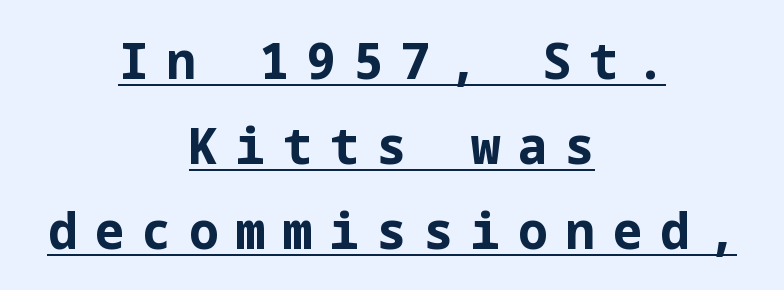
Q: Is the text bold? A: Yes.
Q: Is the text italic (slanted)? A: No, it is upright.
Q: Is the typeface a serif or a sans-serif typeface? A: Sans-serif.
Q: Is the text underlined? A: Yes.
Q: How is the paragraph aligned? A: Centered.
Q: Is the spacing between letters normal or unusually wide? A: Unusually wide.
Q: Width (condensed, normal, or wide)? A: Normal.
Q: Stroke contrast? A: Low.
Q: x-height? A: Medium.
